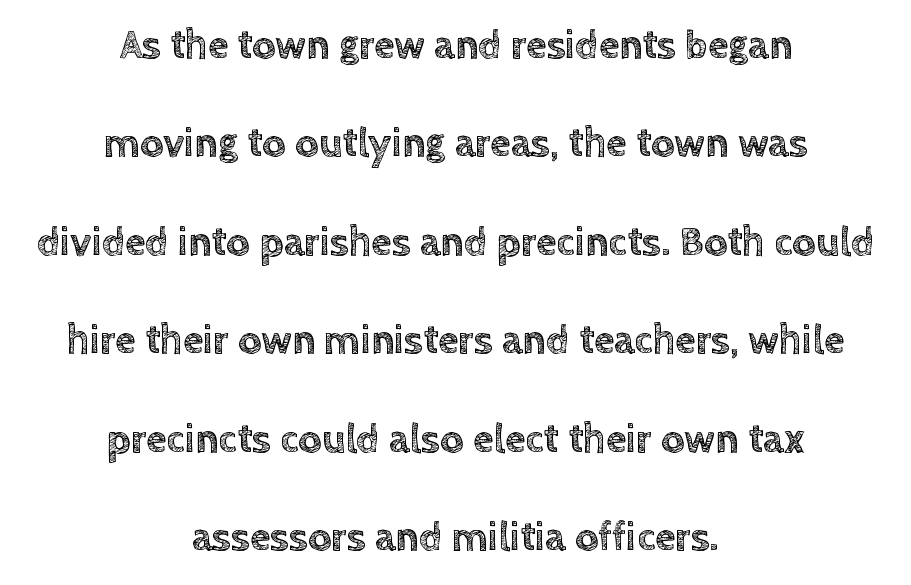
The image shows 41 px text type, upright; set centered, loose line spacing (2.4x), normal letter spacing, not underlined; a large x-height.
